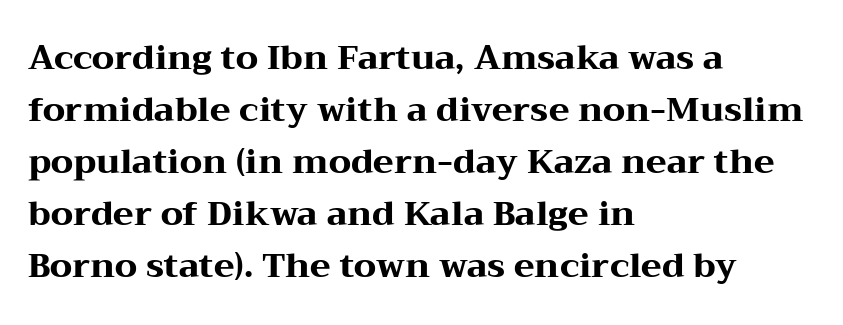
Q: Is the text bold? A: Yes.
Q: Is the text italic (slanted)? A: No, it is upright.
Q: Is the typeface a serif or a sans-serif typeface? A: Serif.
Q: Is the text underlined? A: No.
Q: How is the paragraph aligned? A: Left-aligned.
Q: Is the spacing between letters normal or unusually wide? A: Normal.
Q: Is the spacing between lines tight, normal or loose? A: Normal.
Q: Width (condensed, normal, or wide)? A: Wide.
Q: Stroke contrast? A: Medium.
Q: x-height? A: Medium.
Q: Monospaced? A: No.
